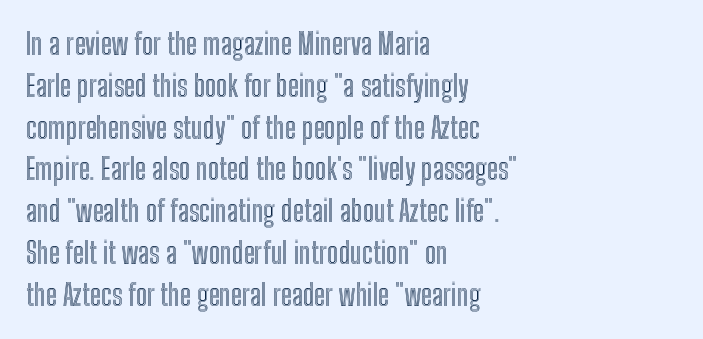
Q: Is the text italic (slanted)? A: No, it is upright.
Q: Is the text underlined? A: No.
Q: How is the paragraph aligned? A: Left-aligned.
Q: Is the spacing between letters normal or unusually wide? A: Normal.
Q: Is the spacing between lines tight, normal or loose? A: Normal.
Q: Width (condensed, normal, or wide)? A: Condensed.
Q: x-height? A: Medium.
Q: Monospaced? A: No.
